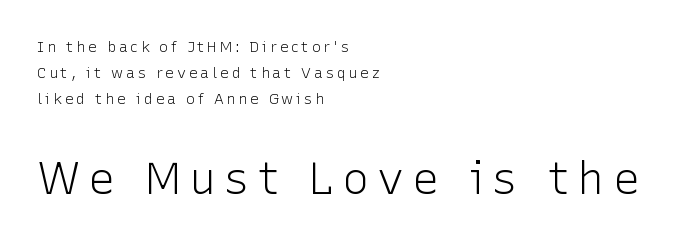
{"serif": "no", "italic": "no", "bold": "no", "weight": "light", "width": "normal", "stroke_contrast": "low", "x_height": "medium", "monospaced": "no", "underline": "no", "align": "left", "line_spacing_ratio": 1.73, "larger_block": "second", "size_ratio": 3.0, "glyph_px": 45}
